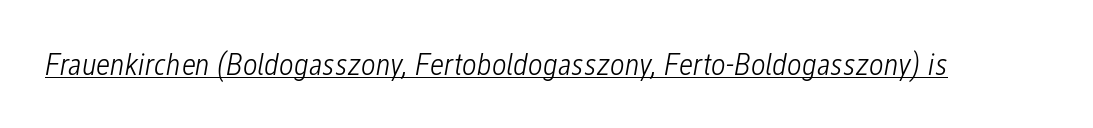
The image shows 32 px light, condensed type, italic (leaning right); set normal letter spacing, underlined; low stroke contrast and a medium x-height.
